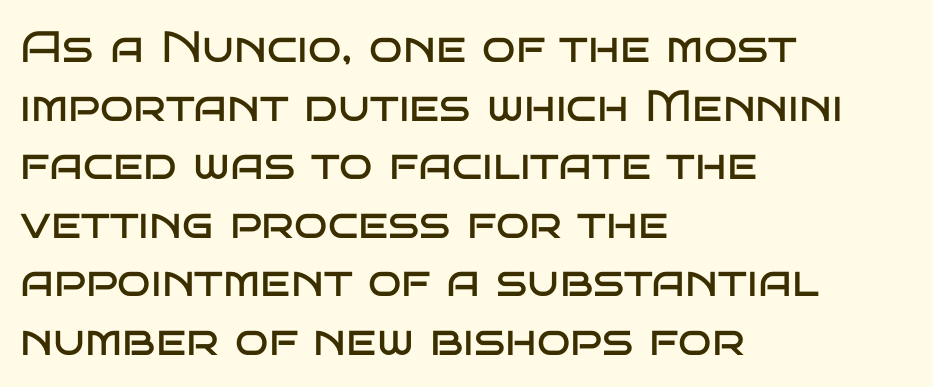
{"serif": "no", "italic": "no", "bold": "no", "weight": "regular", "width": "wide", "stroke_contrast": "low", "x_height": "large", "monospaced": "no", "underline": "no", "align": "left", "line_spacing": "normal", "line_spacing_ratio": 1.33, "letter_spacing": "normal", "letter_spacing_em": 0.0, "glyph_px": 44}
